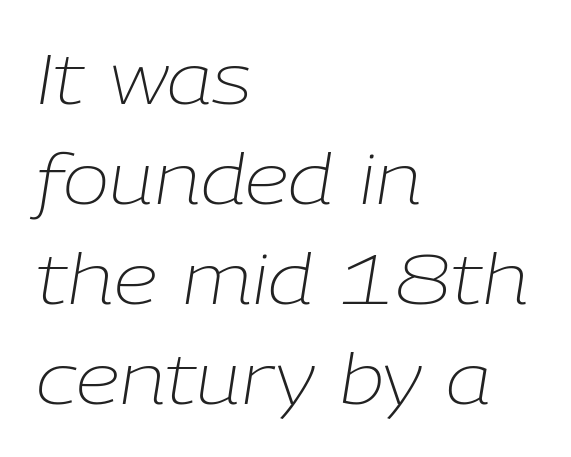
Q: Is the text bold? A: No.
Q: Is the text italic (slanted)? A: Yes, it leans right by about 9 degrees.
Q: Is the text underlined? A: No.
Q: How is the paragraph aligned? A: Left-aligned.
Q: Is the spacing between letters normal or unusually wide? A: Normal.
Q: Is the spacing between lines tight, normal or loose? A: Normal.
Q: Width (condensed, normal, or wide)? A: Normal.
Q: Stroke contrast? A: Low.
Q: x-height? A: Medium.
Q: Monospaced? A: No.
